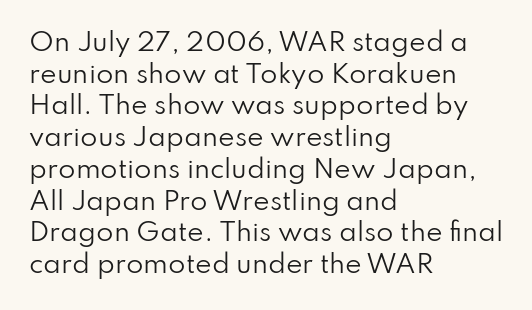
{"italic": "no", "bold": "no", "underline": "no", "align": "left", "line_spacing": "normal", "line_spacing_ratio": 1.27, "letter_spacing": "normal", "letter_spacing_em": 0.0, "glyph_px": 25}
